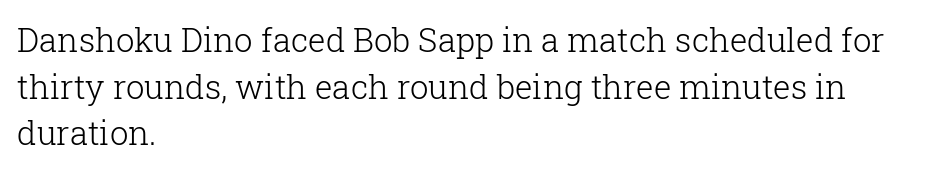
{"serif": "yes", "italic": "no", "bold": "no", "weight": "light", "width": "normal", "stroke_contrast": "low", "x_height": "medium", "monospaced": "no", "underline": "no", "align": "left", "line_spacing": "normal", "line_spacing_ratio": 1.41, "letter_spacing": "normal", "letter_spacing_em": 0.0, "glyph_px": 33}
